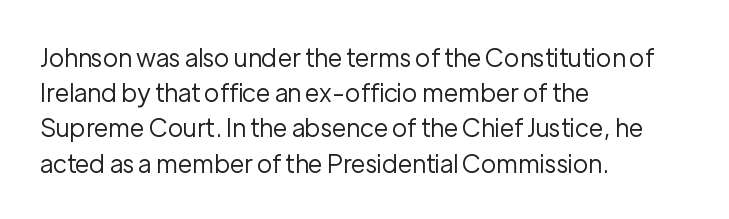
Weight: not bold — regular or lighter. Summary of vertical rhythm: regular, with standard interline spacing. Italic? Not at all — the glyphs are vertical. Words appear dense and cohesive because spacing is normal. Glance below the letters and you will spot only blank space.
